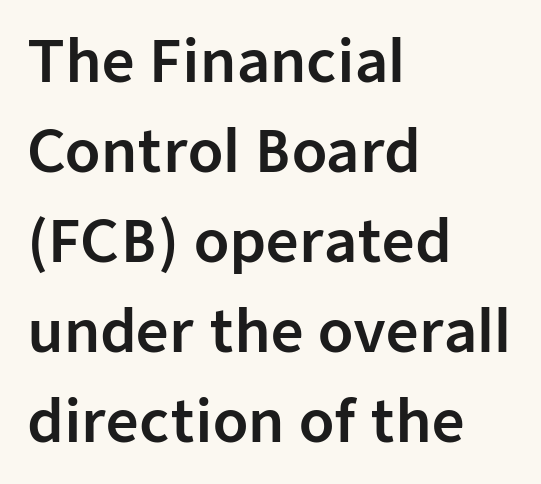
{"serif": "no", "italic": "no", "width": "normal", "stroke_contrast": "low", "x_height": "medium", "monospaced": "no", "underline": "no", "align": "left", "line_spacing": "normal", "line_spacing_ratio": 1.58, "letter_spacing": "normal", "letter_spacing_em": 0.0, "glyph_px": 57}
